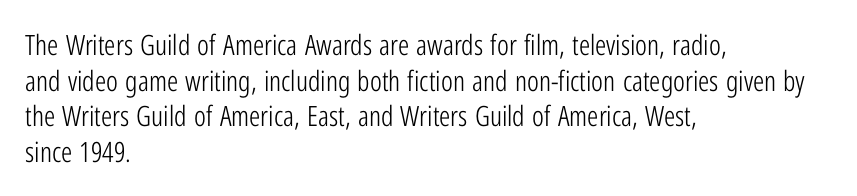
The image shows 28 px light, condensed sans-serif type, upright; set left-aligned, normal line spacing (1.27x), normal letter spacing, not underlined; low stroke contrast and a medium x-height.
